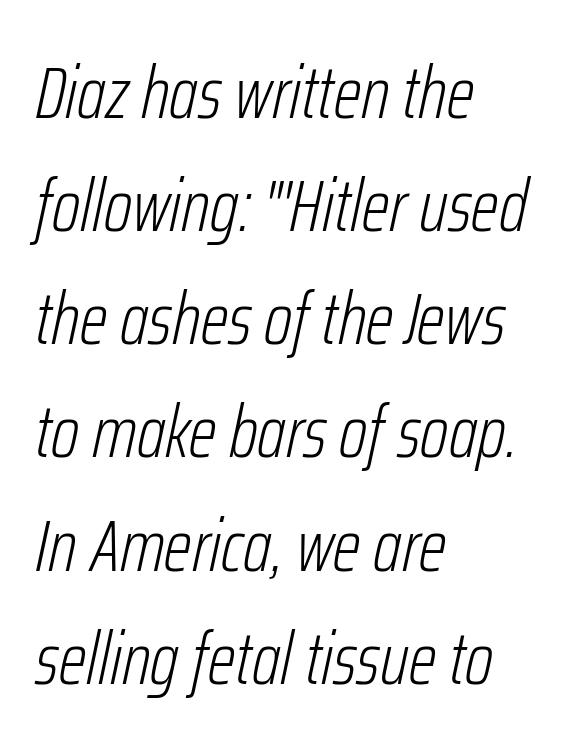
Spacing between characters is what you'd get straight out of the box. This sample has the flowing, uneven cadence of proportional lettering. The rendering uses a moderate line-height, typical for paragraphs. The rendering applies a slant to the glyphs. Plain, unruled lines of type. The text block is weighted toward the left margin, trailing off unevenly rightward.
